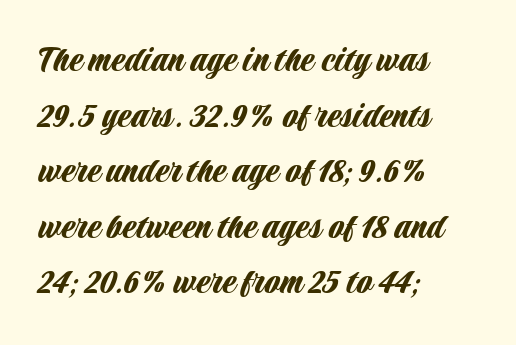
{"serif": "no", "width": "condensed", "stroke_contrast": "low", "x_height": "large", "monospaced": "no", "underline": "no", "align": "left", "line_spacing": "normal", "line_spacing_ratio": 1.39, "letter_spacing": "normal", "letter_spacing_em": 0.0, "glyph_px": 40}
